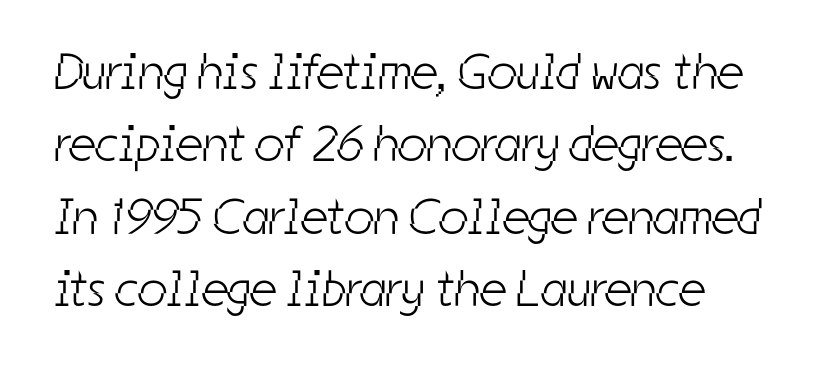
Varying glyph widths throughout — classic text-font behaviour. The characters are drawn with everyday or finer stroke widths. Glyph-to-glyph distance matches everyday printed text. Each line starts at the same left margin while the right side varies.
